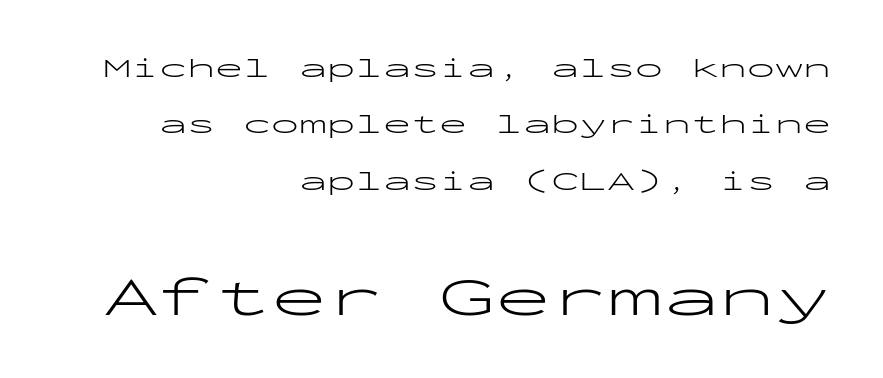
Typographically, this falls in the sans-serif category. Designer's note — italics off, roman on. Which of the two is more prominent by size? The second, at the bottom. Compared with typical body copy, the letter spacing here is the same.
